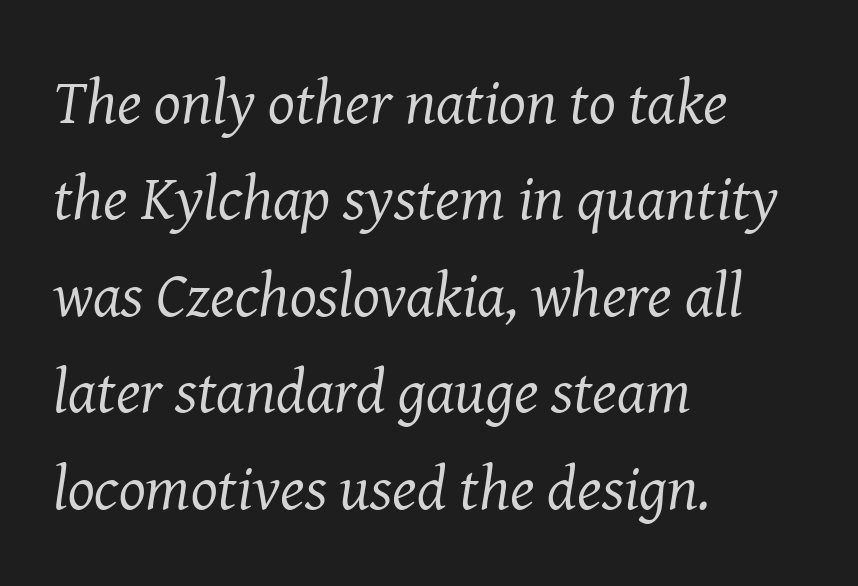
{"serif": "yes", "italic": "yes", "lean": "right", "slant_degrees": 8, "bold": "no", "weight": "regular", "width": "normal", "stroke_contrast": "medium", "x_height": "medium", "monospaced": "no", "underline": "no", "align": "left", "line_spacing": "normal", "line_spacing_ratio": 1.53, "letter_spacing": "normal", "letter_spacing_em": 0.0, "glyph_px": 63}
